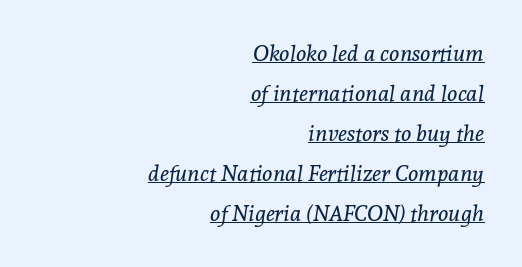
The whole block is typeset with a tilt. Caption: face not bold, strokes unweighted. The rag falls on the left side of this text block. Students, note that the glyphs here touch the page at normal intervals. The glyphs are accompanied by a horizontal stroke just below them.
